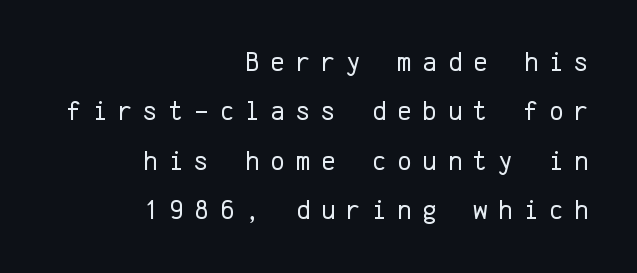
The image shows 28 px regular-weight sans-serif type, upright, monospaced; set right-aligned, line spacing 1.76x, unusually wide letter spacing (+0.38 em), not underlined; low stroke contrast and a medium x-height.
